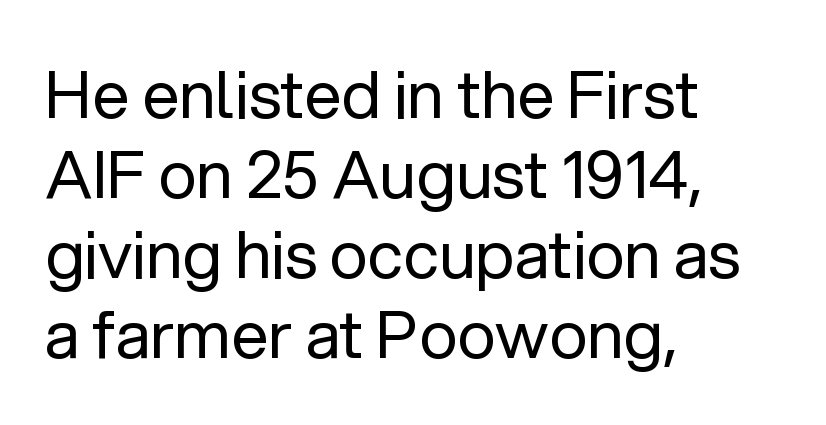
Plain, unruled lines of type. Weight: in the light-to-regular range. Spacing verdict: proportional, widths tailored to each character. No extra tracking has been applied to these lines.
